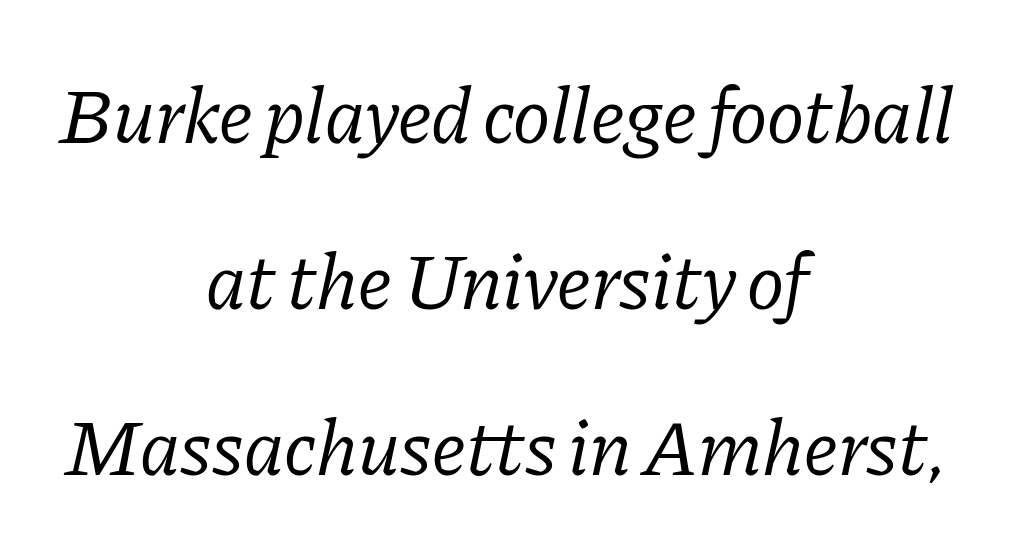
The image shows 79 px regular-weight serif type, italic (leaning right); set centered, loose line spacing (2.1x), normal letter spacing, not underlined; low stroke contrast and a medium x-height.
